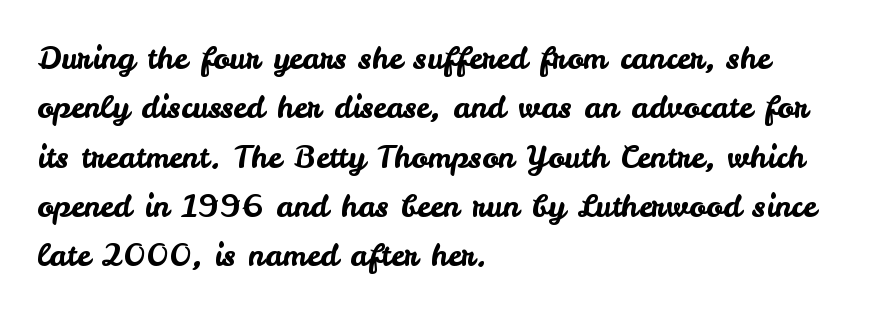
Serifs: no, the terminals of the letterforms are clean. Descender tails drop into unmarked territory. If you measured baseline to baseline, you'd find a middling distance. This rendering leaves character spacing at its baseline value.
